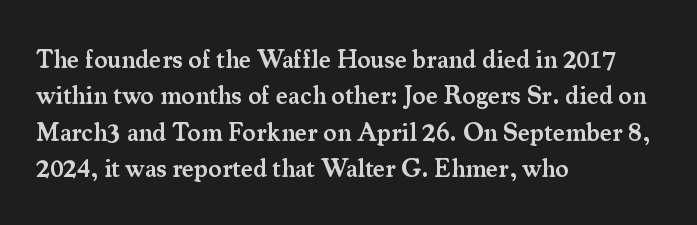
Q: Is the text bold? A: Semi-bold.
Q: Is the text italic (slanted)? A: No, it is upright.
Q: Is the text underlined? A: No.
Q: How is the paragraph aligned? A: Left-aligned.
Q: Is the spacing between letters normal or unusually wide? A: Normal.
Q: Is the spacing between lines tight, normal or loose? A: Normal.
